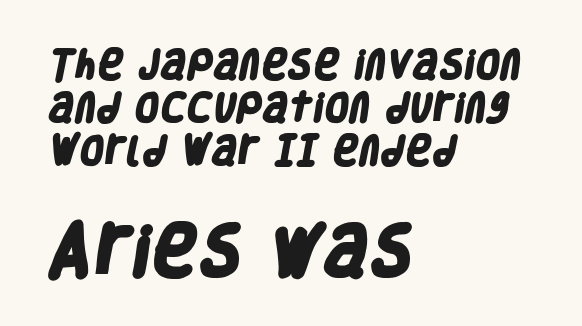
{"serif": "no", "bold": "yes", "weight": "heavy", "width": "condensed", "stroke_contrast": "low", "x_height": "large", "monospaced": "no", "underline": "no", "align": "left", "line_spacing": "normal", "line_spacing_ratio": 1.35, "letter_spacing": "normal", "letter_spacing_em": 0.0, "larger_block": "second", "size_ratio": 1.75, "glyph_px": 56}
